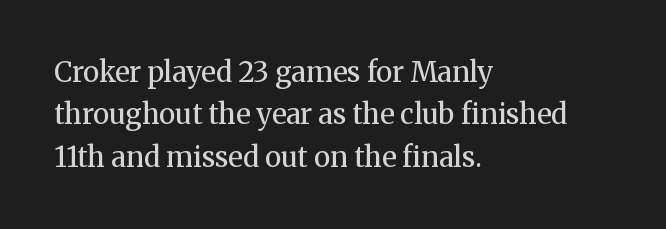
Q: Is the text bold? A: No.
Q: Is the text italic (slanted)? A: No, it is upright.
Q: Is the typeface a serif or a sans-serif typeface? A: Serif.
Q: Is the text underlined? A: No.
Q: How is the paragraph aligned? A: Left-aligned.
Q: Is the spacing between letters normal or unusually wide? A: Normal.
Q: Is the spacing between lines tight, normal or loose? A: Normal.
Q: Width (condensed, normal, or wide)? A: Normal.
Q: Stroke contrast? A: Medium.
Q: x-height? A: Medium.
Q: Monospaced? A: No.
